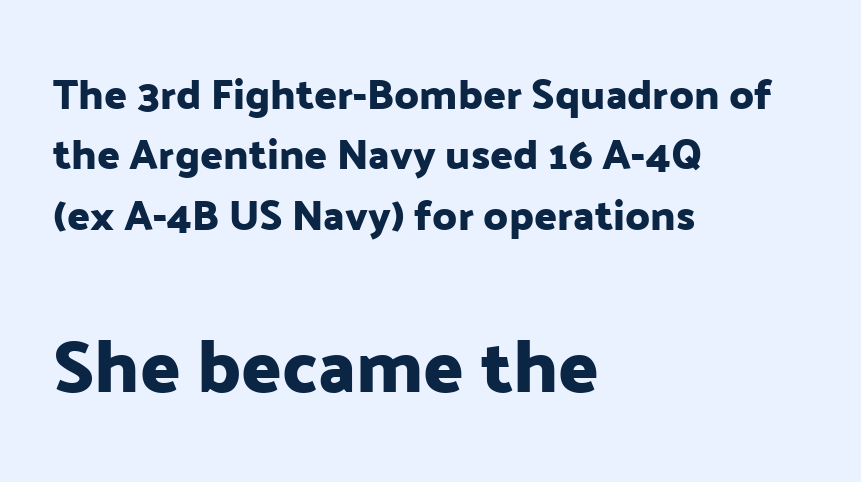
The image shows 74 px sans-serif type, upright; set left-aligned, normal line spacing (1.44x), normal letter spacing, not underlined; the second (bottom) block is 1.76x larger; low stroke contrast and a medium x-height.
